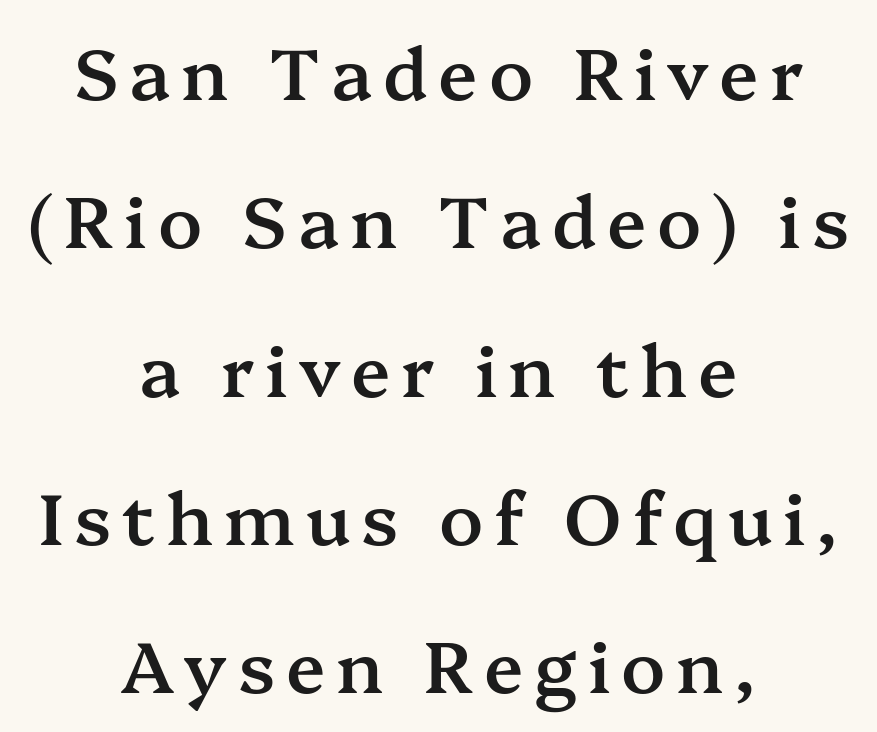
{"serif": "yes", "italic": "no", "bold": "semi", "weight": "semibold", "width": "normal", "stroke_contrast": "medium", "x_height": "medium", "monospaced": "no", "underline": "no", "align": "center", "line_spacing": "loose", "line_spacing_ratio": 2.06, "glyph_px": 72}
